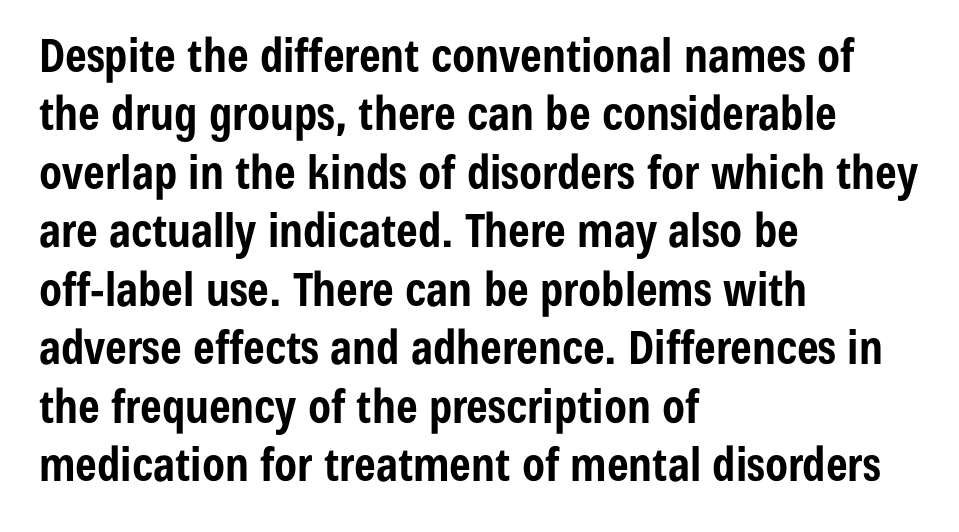
{"serif": "no", "italic": "no", "bold": "yes", "weight": "bold", "width": "condensed", "stroke_contrast": "low", "x_height": "medium", "monospaced": "no", "underline": "no", "align": "left", "line_spacing": "normal", "line_spacing_ratio": 1.27, "letter_spacing": "normal", "letter_spacing_em": 0.0, "glyph_px": 46}
